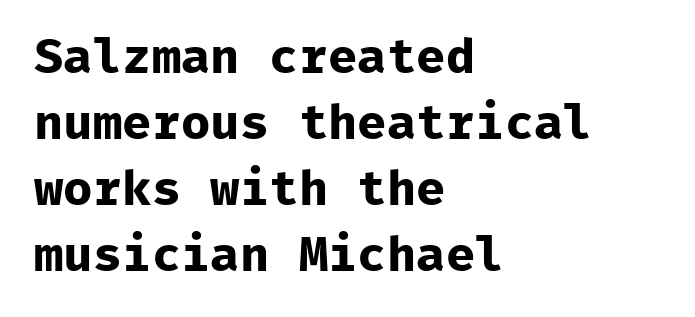
In terms of posture, this sample is upright. Spacing verdict: monospaced, one width for all characters. Typographic density is high because the face is bold. Is the block centered? No — it sits flush against the left margin. Font category for this specimen: sans-serif.
